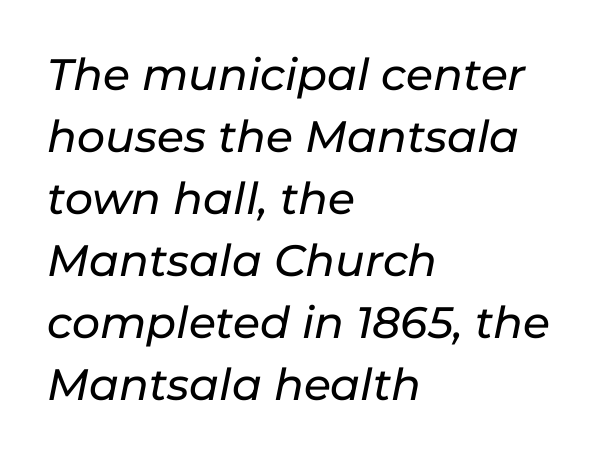
Q: Is the text italic (slanted)? A: Yes, it leans right by about 11 degrees.
Q: Is the text underlined? A: No.
Q: How is the paragraph aligned? A: Left-aligned.
Q: Is the spacing between letters normal or unusually wide? A: Normal.
Q: Is the spacing between lines tight, normal or loose? A: Normal.
Q: Width (condensed, normal, or wide)? A: Normal.
Q: Stroke contrast? A: Low.
Q: x-height? A: Medium.
Q: Monospaced? A: No.
